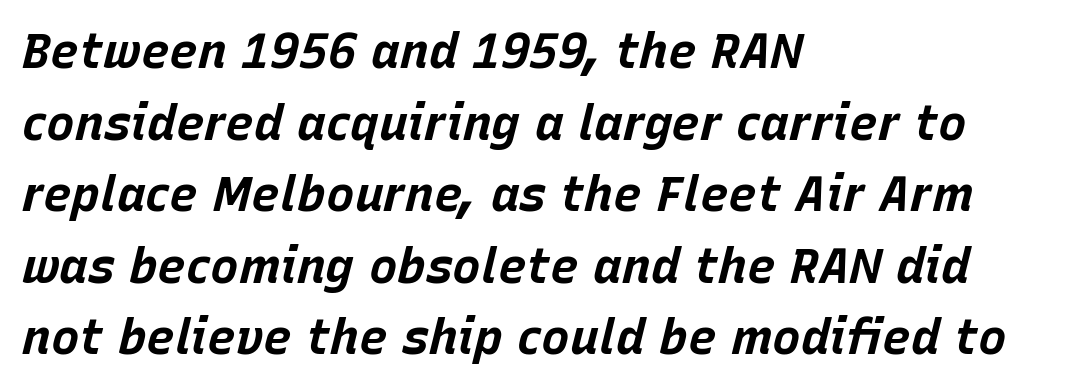
Q: Is the text bold? A: Yes.
Q: Is the text italic (slanted)? A: Yes, it leans right by about 15 degrees.
Q: Is the text underlined? A: No.
Q: How is the paragraph aligned? A: Left-aligned.
Q: Is the spacing between letters normal or unusually wide? A: Normal.
Q: Is the spacing between lines tight, normal or loose? A: Normal.
Q: Width (condensed, normal, or wide)? A: Normal.
Q: Stroke contrast? A: Low.
Q: x-height? A: Large.
Q: Monospaced? A: No.
